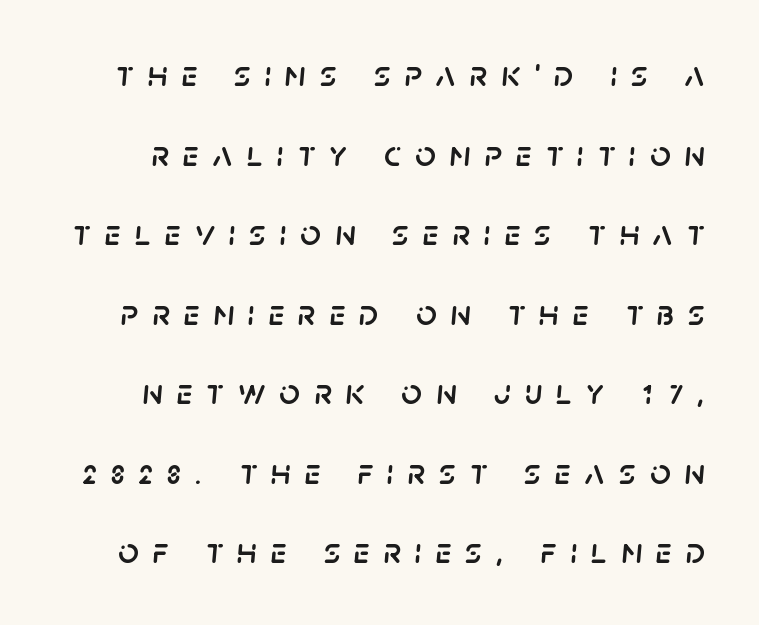
The image shows 36 px text type, italic (leaning right); set loose line spacing (2.21x), unusually wide letter spacing (+0.39 em), not underlined; low stroke contrast and a large x-height.
